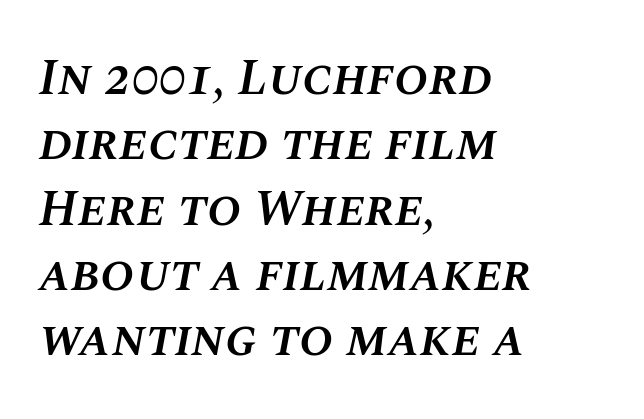
{"italic": "yes", "lean": "right", "slant_degrees": 10, "bold": "semi", "weight": "semibold", "width": "normal", "stroke_contrast": "medium", "x_height": "large", "monospaced": "no", "underline": "no", "align": "left", "line_spacing": "normal", "line_spacing_ratio": 1.28, "letter_spacing": "normal", "letter_spacing_em": 0.0, "glyph_px": 51}
